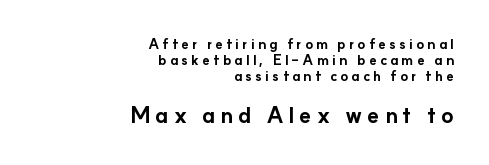
{"italic": "no", "bold": "yes", "underline": "no", "align": "right", "line_spacing_ratio": 1.16, "letter_spacing": "wide", "letter_spacing_em": 0.22, "larger_block": "second", "size_ratio": 1.57, "glyph_px": 22}
